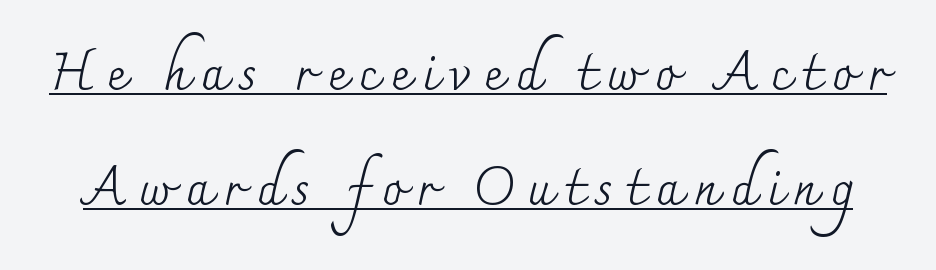
The image shows 53 px regular-weight serif type; set loose line spacing (2.17x), unusually wide letter spacing (+0.22 em), underlined; medium stroke contrast and a small x-height.
